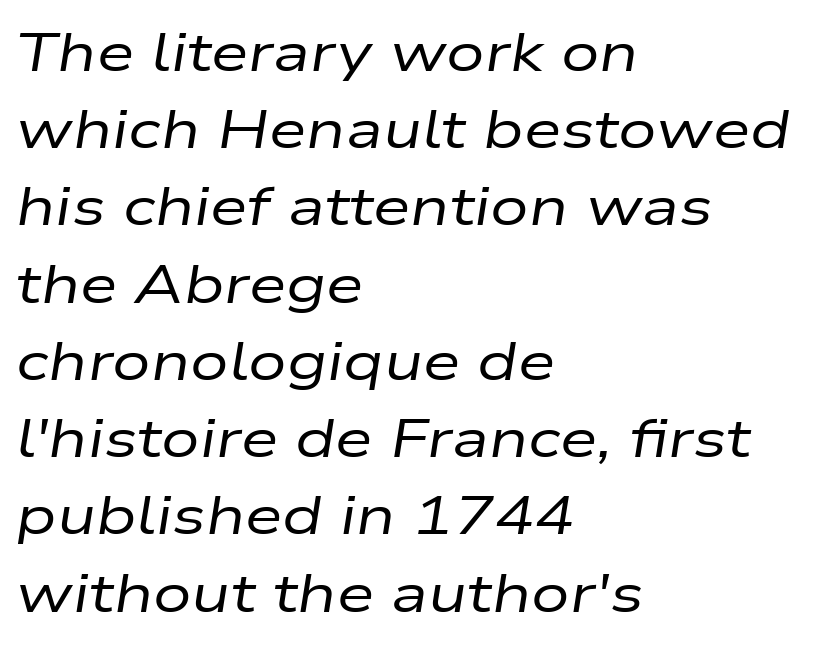
It's the slanting kind of type. Words appear dense and cohesive because spacing is normal. Weight class: somewhere from thin through regular. The passage is arranged the way most books set body copy — flush left. Regular leading. These lines are rendered in a variable-pitch font.
